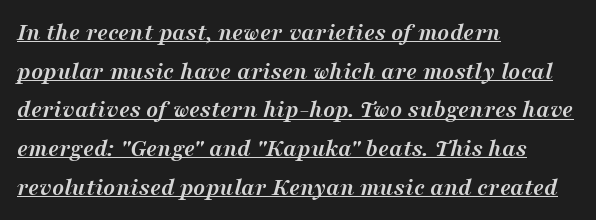
Q: Is the text bold? A: Yes.
Q: Is the text italic (slanted)? A: Yes, it leans right by about 16 degrees.
Q: Is the text underlined? A: Yes.
Q: How is the paragraph aligned? A: Left-aligned.
Q: Is the spacing between letters normal or unusually wide? A: Normal.
Q: Is the spacing between lines tight, normal or loose? A: Normal.
